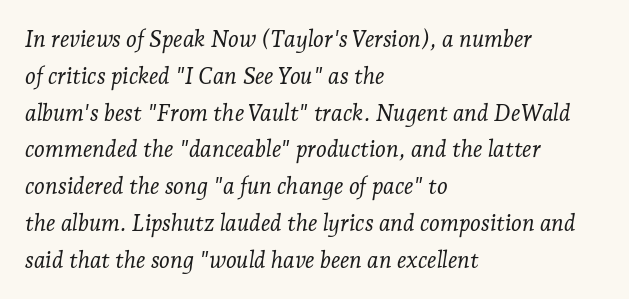
The image shows 23 px text type, italic (leaning right); set left-aligned, normal line spacing (1.6x), normal letter spacing, not underlined.
